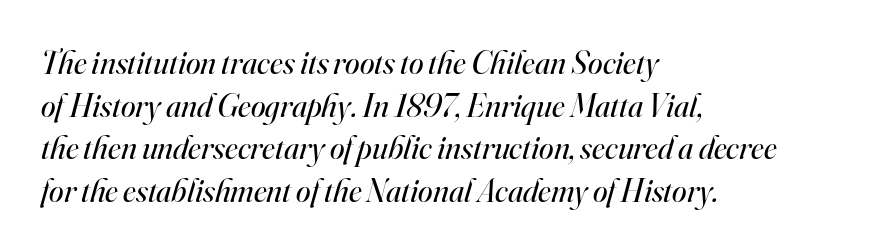
The image shows 33 px regular-weight serif type, italic (leaning right); set left-aligned, normal line spacing (1.29x), normal letter spacing, not underlined; high stroke contrast and a small x-height.
